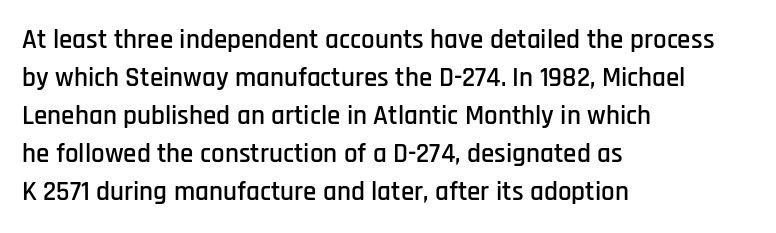
The image shows 27 px text type, upright; set left-aligned, normal line spacing (1.41x), normal letter spacing, not underlined.
